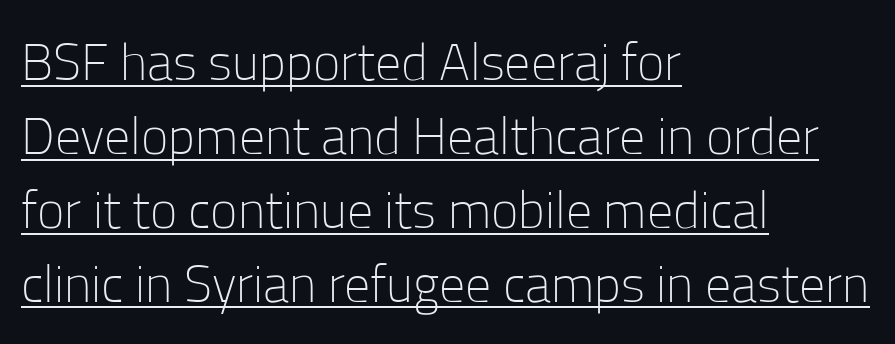
The image shows 52 px light sans-serif type, upright; set left-aligned, normal line spacing (1.42x), normal letter spacing, underlined; low stroke contrast and a medium x-height.
